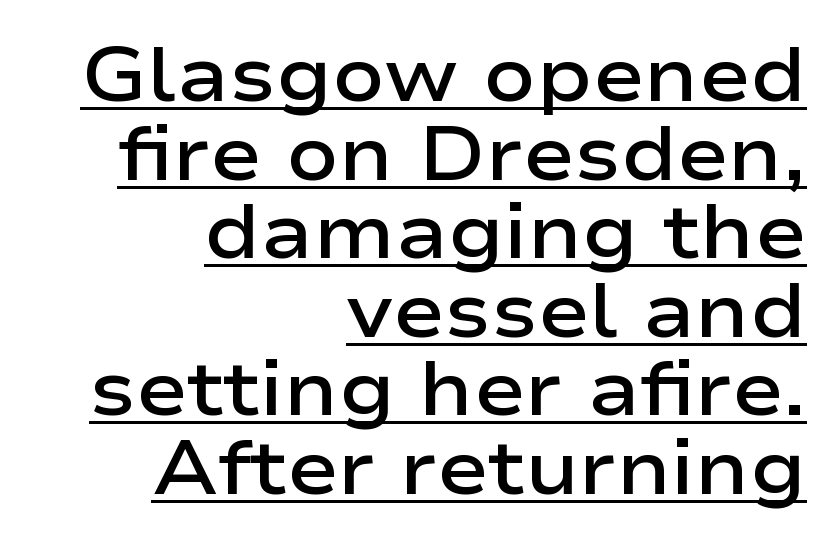
On the weight axis this lands at semibold, roughly 600. The compositor pushed each line to the right boundary. How would I describe the line gaps? Narrow and economical. This sample uses a sans-serif face. This is underlined copy, the kind a proofreader might mark for attention. These lines were composed using upright roman letters.
